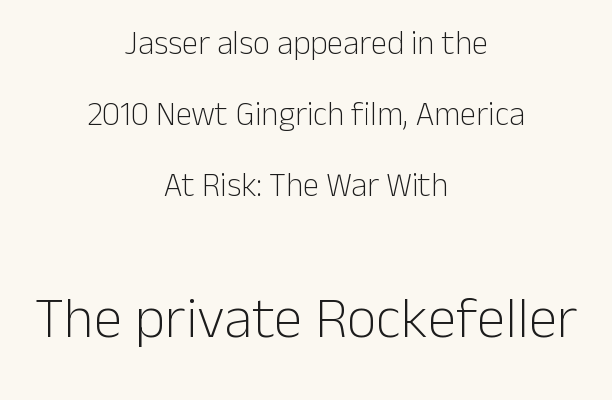
{"serif": "no", "italic": "no", "bold": "no", "weight": "light", "width": "normal", "stroke_contrast": "low", "x_height": "medium", "monospaced": "no", "underline": "no", "align": "center", "line_spacing": "loose", "line_spacing_ratio": 2.15, "letter_spacing": "normal", "letter_spacing_em": 0.0, "larger_block": "second", "size_ratio": 1.76, "glyph_px": 58}
